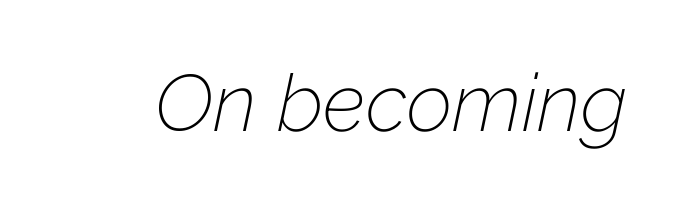
The letterforms sit shoulder to shoulder at normal distance. Observe the lean: these are italic letterforms. Do the characters align in a grid? No, the font is proportional. The strokes are not fattened; the text isn't bold. Underlining? Definitely not there.
